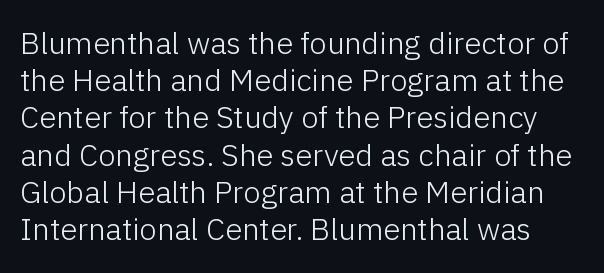
{"serif": "no", "italic": "no", "bold": "no", "weight": "light", "width": "normal", "stroke_contrast": "low", "x_height": "medium", "monospaced": "no", "underline": "no", "line_spacing_ratio": 1.2, "letter_spacing": "normal", "letter_spacing_em": 0.0, "glyph_px": 31}
